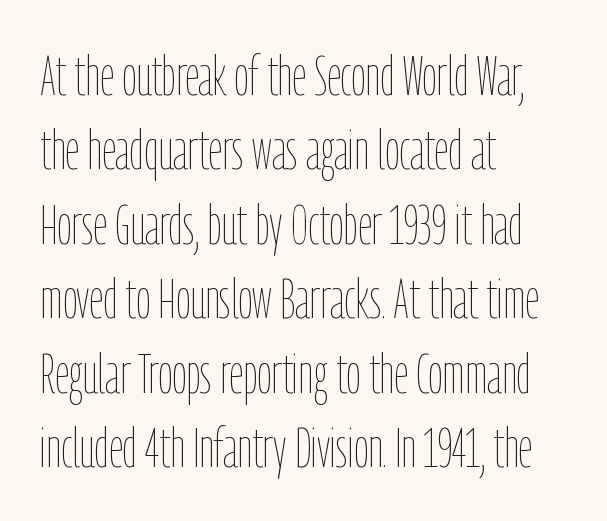
Q: Is the text bold? A: No.
Q: Is the text italic (slanted)? A: No, it is upright.
Q: Is the text underlined? A: No.
Q: How is the paragraph aligned? A: Left-aligned.
Q: Is the spacing between letters normal or unusually wide? A: Normal.
Q: Is the spacing between lines tight, normal or loose? A: Normal.
Q: Width (condensed, normal, or wide)? A: Condensed.
Q: Stroke contrast? A: Low.
Q: x-height? A: Medium.
Q: Monospaced? A: No.
